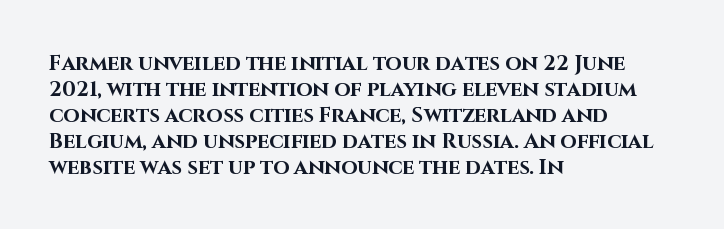
The strokes are fattened all the way to bold. Visually the block forms a straight wall on the left and a jagged coastline on the right. A typesetter would mark this as roman, not italic. The words here are not underlined.
